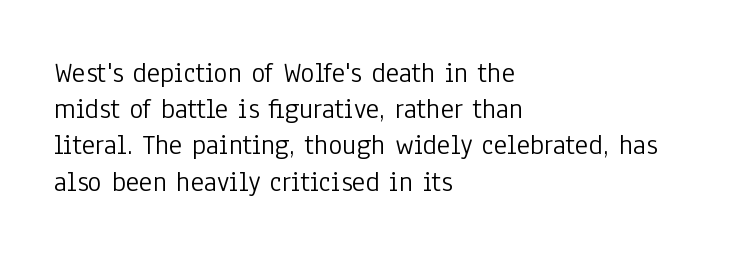
Q: Is the text bold? A: No.
Q: Is the text italic (slanted)? A: No, it is upright.
Q: Is the typeface a serif or a sans-serif typeface? A: Sans-serif.
Q: Is the text underlined? A: No.
Q: How is the paragraph aligned? A: Left-aligned.
Q: Is the spacing between letters normal or unusually wide? A: Normal.
Q: Is the spacing between lines tight, normal or loose? A: Normal.
Q: Width (condensed, normal, or wide)? A: Condensed.
Q: Stroke contrast? A: Low.
Q: x-height? A: Medium.
Q: Monospaced? A: No.
